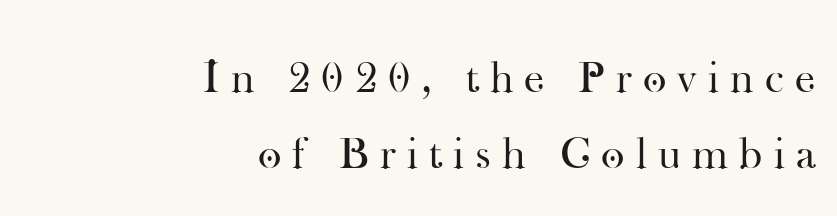
{"serif": "yes", "italic": "no", "bold": "no", "weight": "regular", "width": "normal", "stroke_contrast": "high", "x_height": "small", "monospaced": "no", "underline": "no", "align": "right", "line_spacing": "normal", "line_spacing_ratio": 1.69, "letter_spacing": "wide", "letter_spacing_em": 0.25, "glyph_px": 45}
